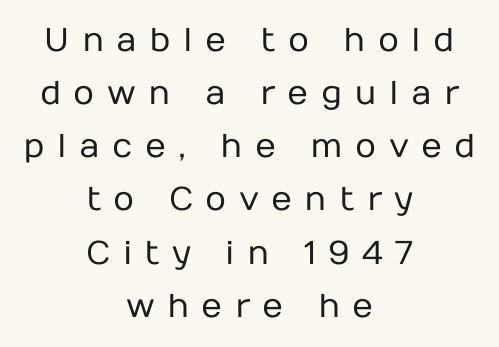
{"serif": "no", "italic": "no", "bold": "no", "weight": "regular", "width": "normal", "stroke_contrast": "low", "x_height": "medium", "monospaced": "no", "underline": "no", "align": "center", "line_spacing": "normal", "line_spacing_ratio": 1.61, "letter_spacing": "wide", "letter_spacing_em": 0.37, "glyph_px": 33}
